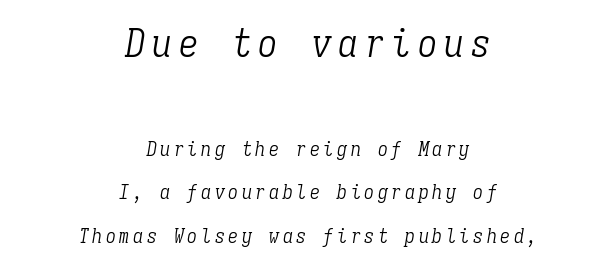
{"serif": "yes", "italic": "yes", "lean": "right", "slant_degrees": 9, "bold": "no", "weight": "light", "width": "condensed", "stroke_contrast": "low", "x_height": "medium", "monospaced": "yes", "underline": "no", "align": "center", "line_spacing": "loose", "line_spacing_ratio": 2.19, "larger_block": "first", "size_ratio": 1.95, "glyph_px": 39}
